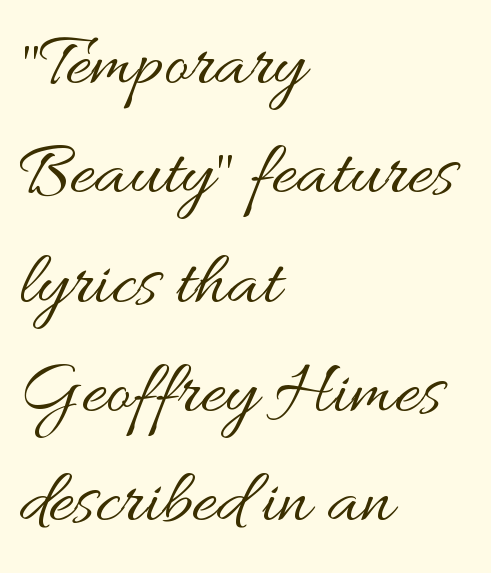
{"bold": "no", "weight": "regular", "width": "wide", "stroke_contrast": "medium", "x_height": "small", "monospaced": "no", "underline": "no", "align": "left", "line_spacing": "normal", "line_spacing_ratio": 1.42, "letter_spacing": "normal", "letter_spacing_em": 0.0, "glyph_px": 77}
